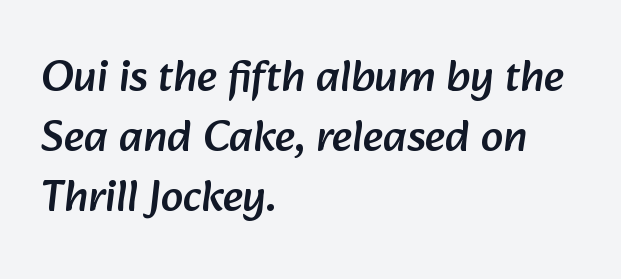
A sans-serif font was chosen for this passage. Each row of text sits above clean, open space. The paragraph has a hard left edge and a soft right edge. The passage shown stacks its lines at a standard gap.
